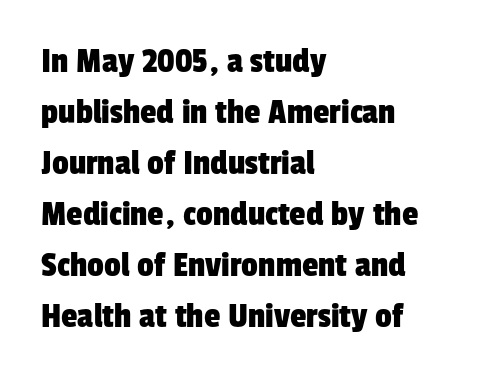
{"serif": "no", "width": "condensed", "stroke_contrast": "low", "x_height": "medium", "monospaced": "no", "underline": "no", "align": "left", "line_spacing": "normal", "line_spacing_ratio": 1.38, "letter_spacing": "normal", "letter_spacing_em": 0.0, "glyph_px": 37}
